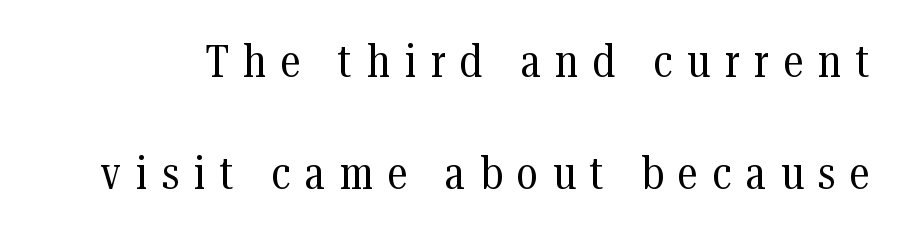
Q: Is the text bold? A: No.
Q: Is the text italic (slanted)? A: No, it is upright.
Q: Is the typeface a serif or a sans-serif typeface? A: Serif.
Q: Is the text underlined? A: No.
Q: Is the spacing between letters normal or unusually wide? A: Unusually wide.
Q: Is the spacing between lines tight, normal or loose? A: Loose.
Q: Width (condensed, normal, or wide)? A: Condensed.
Q: Stroke contrast? A: Medium.
Q: x-height? A: Medium.
Q: Monospaced? A: No.
